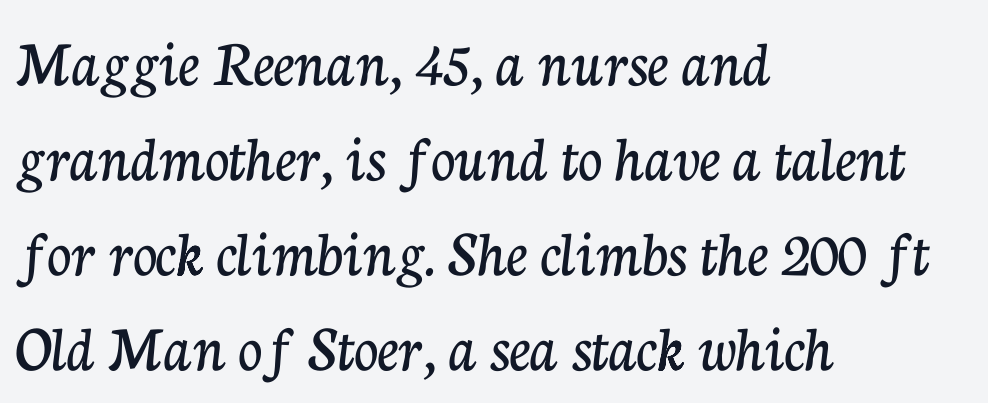
The image shows 67 px serif type; set left-aligned, normal line spacing (1.42x), normal letter spacing, not underlined; low stroke contrast and a medium x-height.
